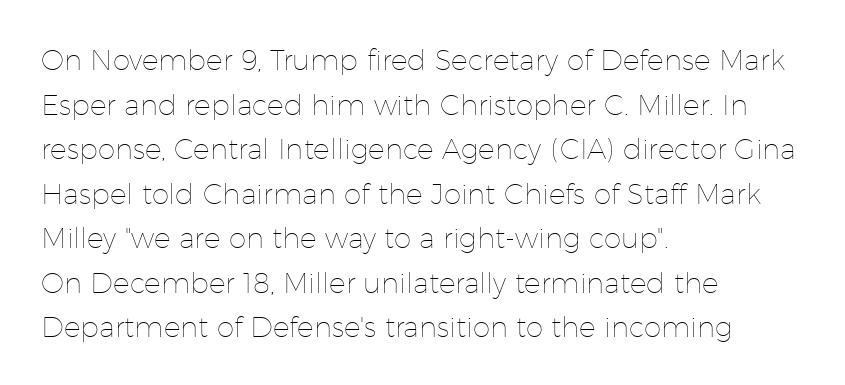
Q: Is the text bold? A: No.
Q: Is the text italic (slanted)? A: No, it is upright.
Q: Is the text underlined? A: No.
Q: How is the paragraph aligned? A: Left-aligned.
Q: Is the spacing between letters normal or unusually wide? A: Normal.
Q: Is the spacing between lines tight, normal or loose? A: Normal.
Q: Width (condensed, normal, or wide)? A: Normal.
Q: Stroke contrast? A: Low.
Q: x-height? A: Medium.
Q: Monospaced? A: No.
